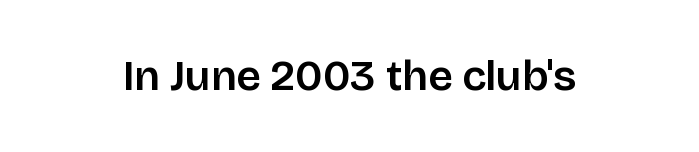
The image shows 43 px sans-serif type, upright; set normal letter spacing, not underlined; low stroke contrast and a large x-height.
